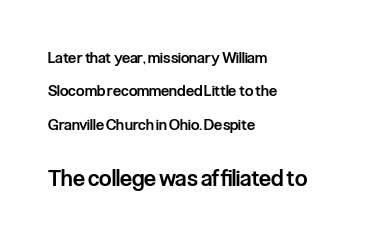
The image shows 22 px text type, upright; set left-aligned, loose line spacing (2.22x), normal letter spacing, not underlined; the second (bottom) block is 1.47x larger.
